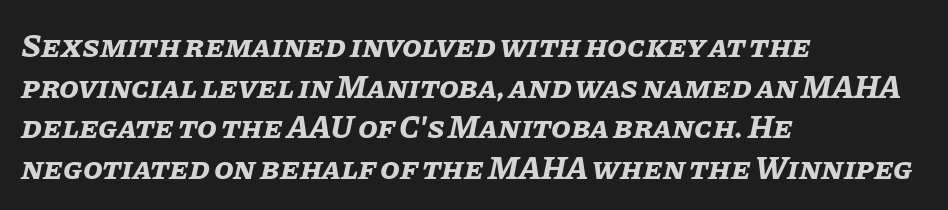
Q: Is the text bold? A: Yes.
Q: Is the text italic (slanted)? A: Yes, it leans right by about 11 degrees.
Q: Is the text underlined? A: No.
Q: How is the paragraph aligned? A: Left-aligned.
Q: Is the spacing between letters normal or unusually wide? A: Normal.
Q: Is the spacing between lines tight, normal or loose? A: Normal.
Q: Width (condensed, normal, or wide)? A: Normal.
Q: Stroke contrast? A: Low.
Q: x-height? A: Large.
Q: Monospaced? A: No.
